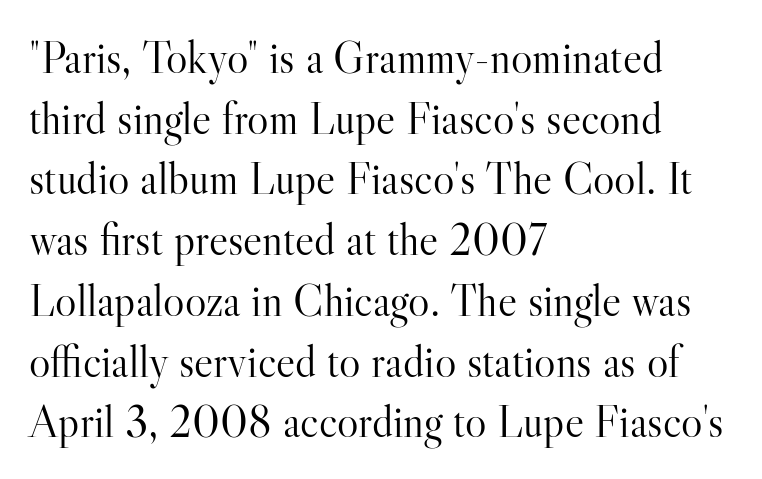
Q: Is the text bold? A: No.
Q: Is the text italic (slanted)? A: No, it is upright.
Q: Is the typeface a serif or a sans-serif typeface? A: Serif.
Q: Is the text underlined? A: No.
Q: How is the paragraph aligned? A: Left-aligned.
Q: Is the spacing between letters normal or unusually wide? A: Normal.
Q: Is the spacing between lines tight, normal or loose? A: Normal.
Q: Width (condensed, normal, or wide)? A: Normal.
Q: Stroke contrast? A: High.
Q: x-height? A: Small.
Q: Monospaced? A: No.
